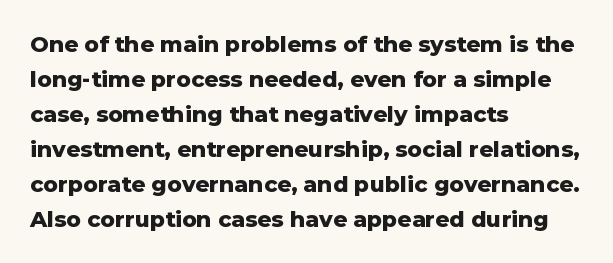
Q: Is the text bold? A: Yes.
Q: Is the text italic (slanted)? A: No, it is upright.
Q: Is the text underlined? A: No.
Q: How is the paragraph aligned? A: Left-aligned.
Q: Is the spacing between letters normal or unusually wide? A: Normal.
Q: Is the spacing between lines tight, normal or loose? A: Normal.
